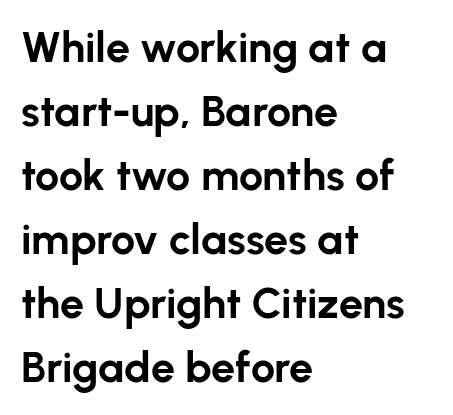
{"serif": "no", "italic": "no", "bold": "yes", "weight": "bold", "width": "normal", "stroke_contrast": "low", "x_height": "medium", "monospaced": "no", "underline": "no", "align": "left", "line_spacing": "normal", "line_spacing_ratio": 1.49, "letter_spacing": "normal", "letter_spacing_em": 0.0, "glyph_px": 43}
